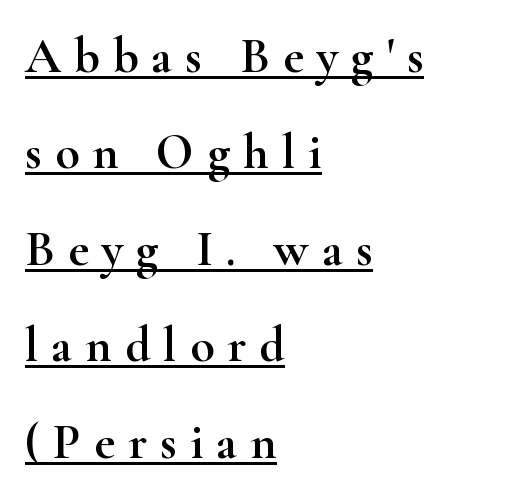
The image shows 50 px wide serif type, upright; set left-aligned, loose line spacing (1.93x), unusually wide letter spacing (+0.26 em), underlined; high stroke contrast and a small x-height.
